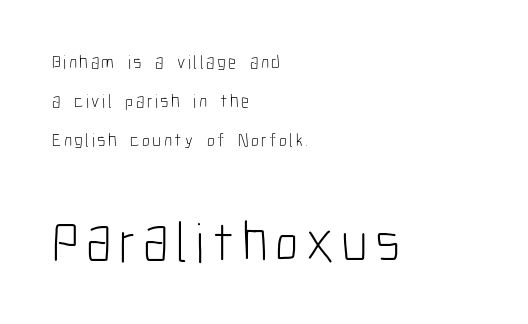
Q: Is the text bold? A: No.
Q: Is the text italic (slanted)? A: No, it is upright.
Q: Is the typeface a serif or a sans-serif typeface? A: Sans-serif.
Q: Is the text underlined? A: No.
Q: How is the paragraph aligned? A: Left-aligned.
Q: Is the spacing between lines tight, normal or loose? A: Loose.
Q: Which block of text is set in a larger size, the first (top) or the second (bottom)? A: The second (bottom) one.
Q: Width (condensed, normal, or wide)? A: Condensed.
Q: Stroke contrast? A: Low.
Q: x-height? A: Medium.
Q: Monospaced? A: No.
